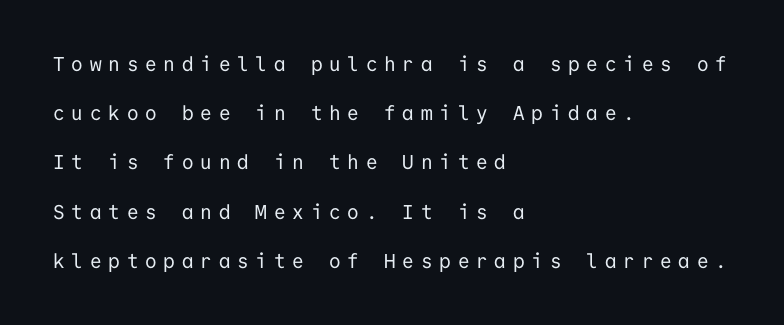
Ink coverage per letter is moderate at most. Style check: upright. Alignment: flush left. Each row of text sits above clean, open space. Spacing between characters has been opened up far beyond the box default. The passage shown stacks its lines with a broad gap.
